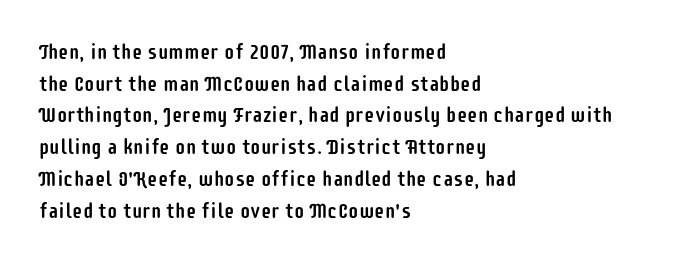
Q: Is the text italic (slanted)? A: No, it is upright.
Q: Is the text underlined? A: No.
Q: How is the paragraph aligned? A: Left-aligned.
Q: Is the spacing between letters normal or unusually wide? A: Normal.
Q: Is the spacing between lines tight, normal or loose? A: Normal.
